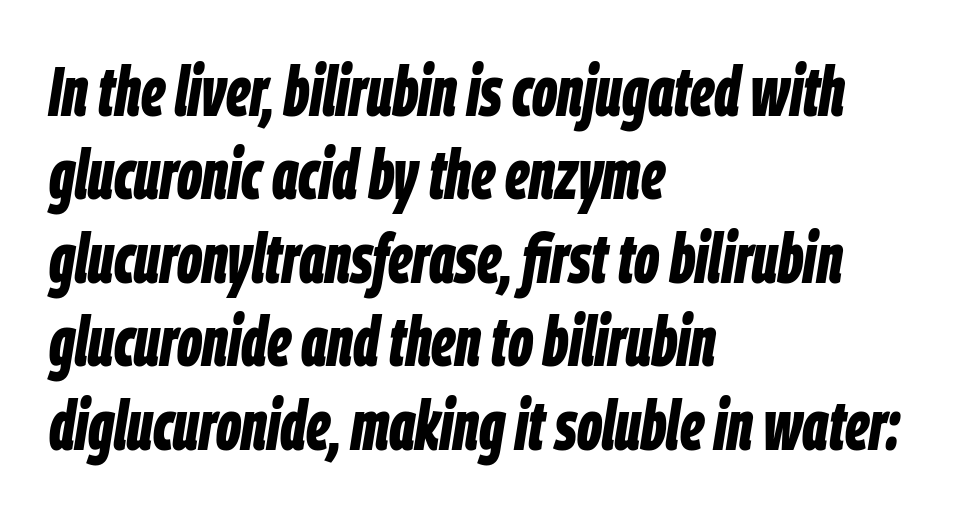
There's an unmistakable incline to the writing here. Plain, unruled lines of type. Character widths vary here, with narrow letters taking less room than wide ones. These lines keep a tight, regular rhythm from letter to letter. Compared with a centered layout, this one pins lines to the left instead. The sample has been set heavy, in full bold.
